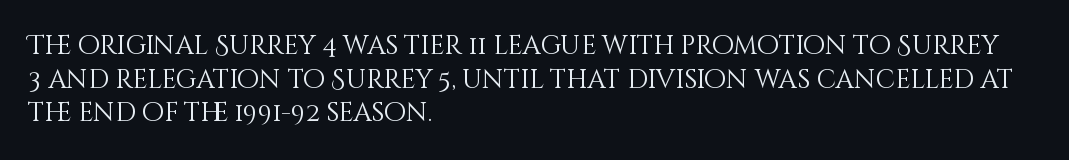
Interline gaps are of average width in this sample. In terms of posture, this sample is upright. Teacher's note: observe the even left margin — that is flush-left alignment. The cut favours lightness, reaching ordinary text weight at its darkest.
